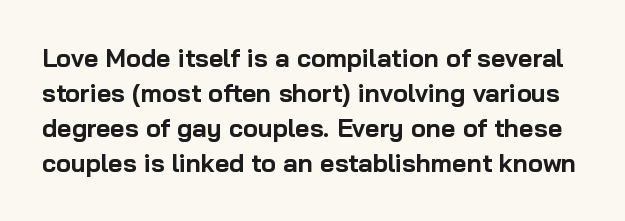
The image shows 25 px bold type, upright; set normal line spacing (1.4x), normal letter spacing, not underlined.
